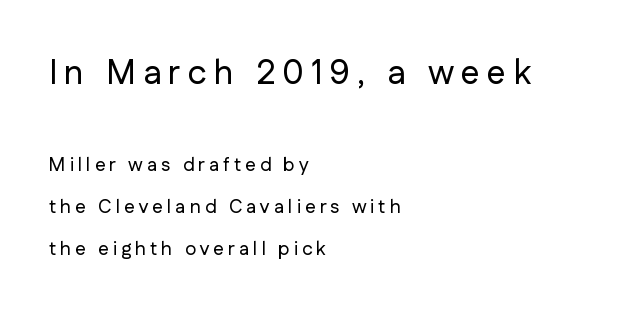
{"serif": "no", "italic": "no", "width": "normal", "stroke_contrast": "low", "x_height": "medium", "monospaced": "no", "underline": "no", "align": "left", "line_spacing": "loose", "line_spacing_ratio": 2.2, "letter_spacing": "wide", "letter_spacing_em": 0.21, "larger_block": "first", "size_ratio": 1.79, "glyph_px": 34}
